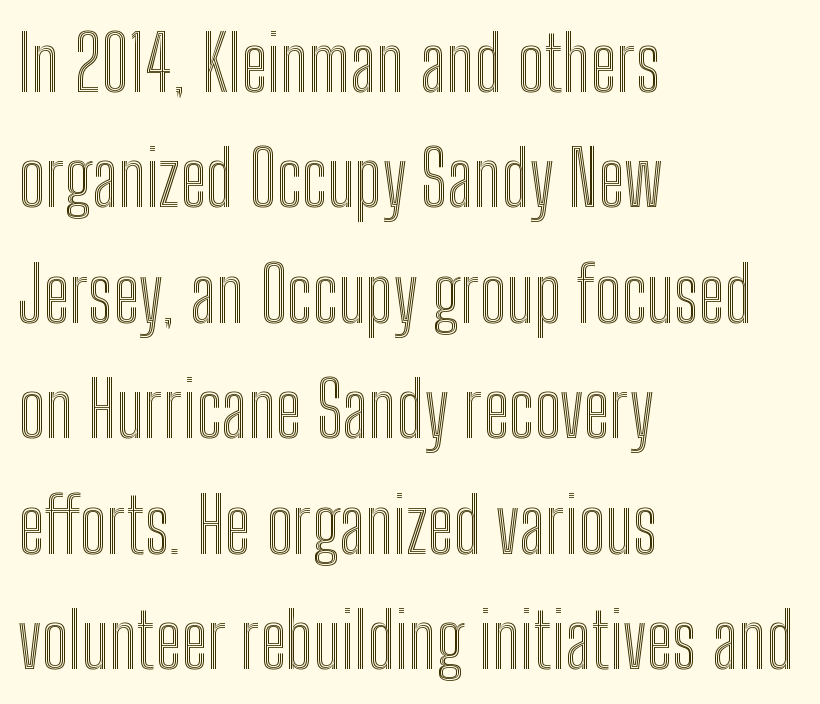
Q: Is the text italic (slanted)? A: No, it is upright.
Q: Is the text underlined? A: No.
Q: How is the paragraph aligned? A: Left-aligned.
Q: Is the spacing between letters normal or unusually wide? A: Normal.
Q: Is the spacing between lines tight, normal or loose? A: Normal.
Q: Width (condensed, normal, or wide)? A: Condensed.
Q: x-height? A: Medium.
Q: Monospaced? A: No.
